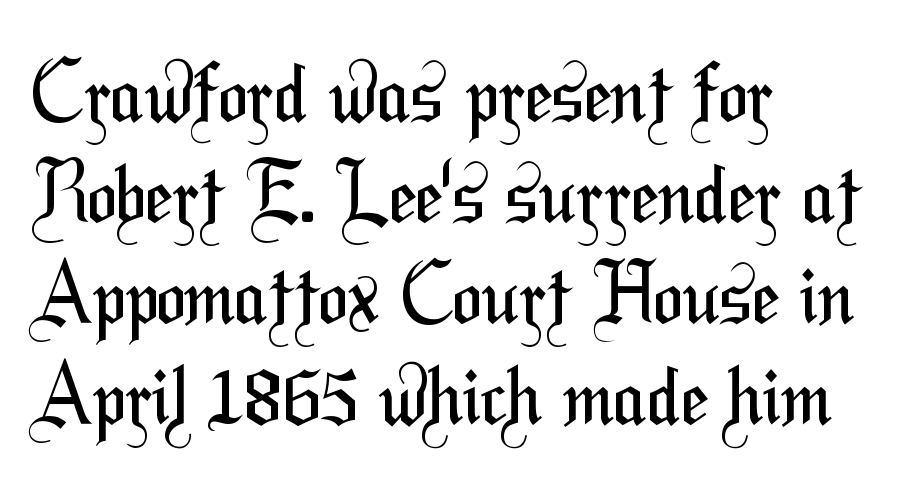
The image shows 79 px regular-weight, condensed sans-serif type; set left-aligned, normal line spacing (1.28x), normal letter spacing, not underlined; medium stroke contrast and a medium x-height.
